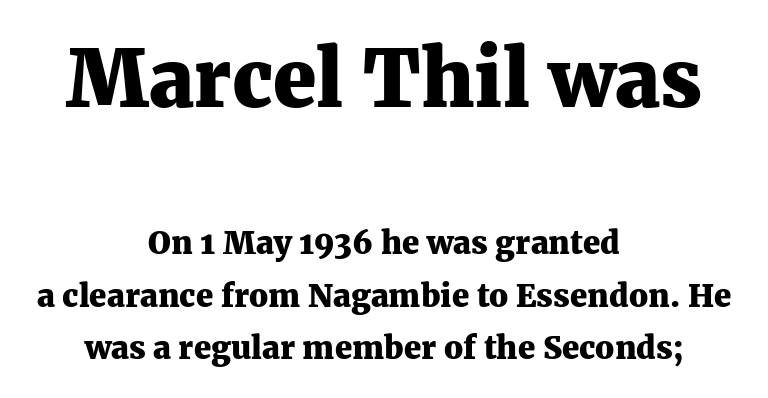
The image shows 78 px heavy serif type, upright; set centered, normal line spacing (1.68x), normal letter spacing, not underlined; the first (top) block is 2.52x larger; medium stroke contrast and a medium x-height.
